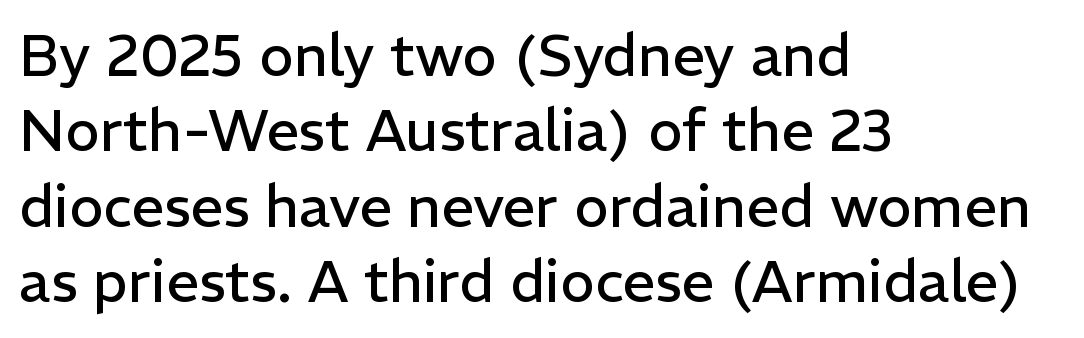
Posture: vertical. Reading down the block, your eye returns to a fixed left position each line. No heavy texture on the line: the type isn't bold. Is the letter spacing exaggerated? No — it looks like the ordinary default. Is this a sans? Yes — the strokes have no serifs.
